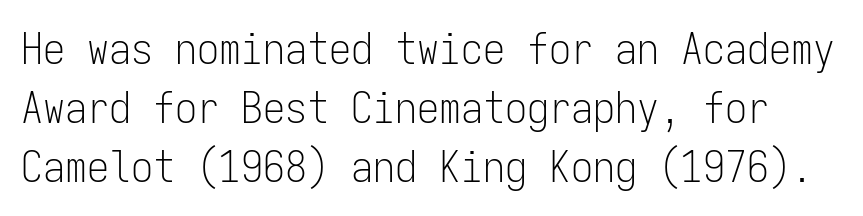
The image shows 44 px light, condensed sans-serif type, upright, monospaced; set normal line spacing (1.34x), normal letter spacing, not underlined; low stroke contrast and a medium x-height.
